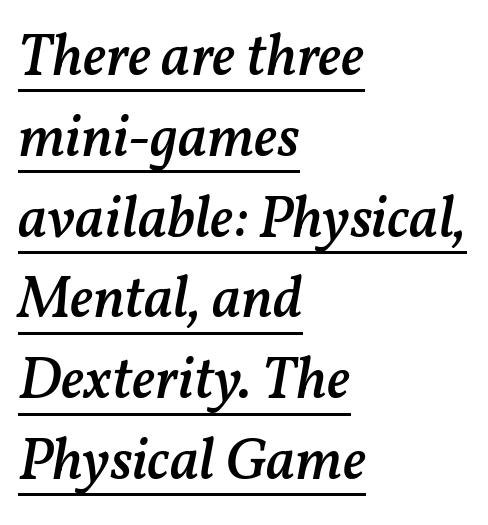
The image shows 59 px semibold type, italic (leaning right); set left-aligned, normal line spacing (1.37x), normal letter spacing, underlined; medium stroke contrast and a medium x-height.
